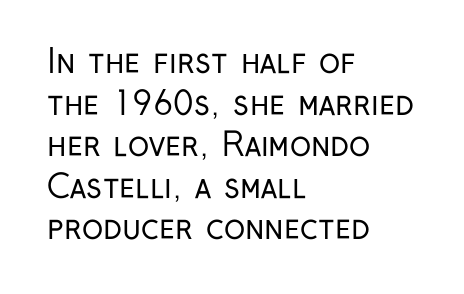
{"serif": "no", "italic": "no", "bold": "no", "weight": "regular", "width": "condensed", "stroke_contrast": "low", "x_height": "medium", "monospaced": "no", "underline": "no", "align": "left", "line_spacing": "normal", "line_spacing_ratio": 1.3, "letter_spacing": "normal", "letter_spacing_em": 0.0, "glyph_px": 32}
